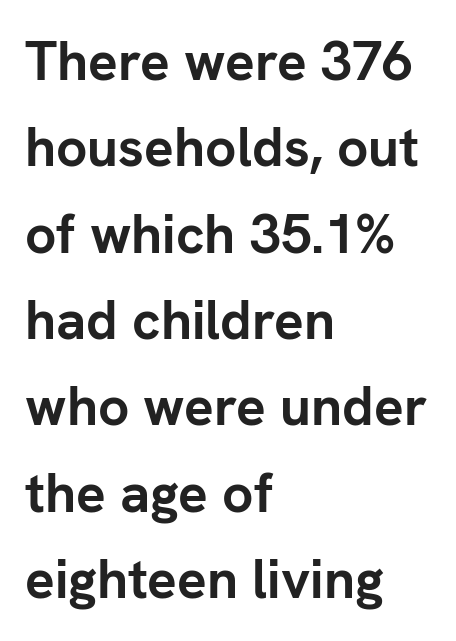
The strip under each line holds only bare page. Nothing sits at the stroke ends, so this counts as sans-serif. Typesetter's note: full bold, strokes at maximum text heaviness. The lines in this sample share a left origin and differ only in where they stop.
